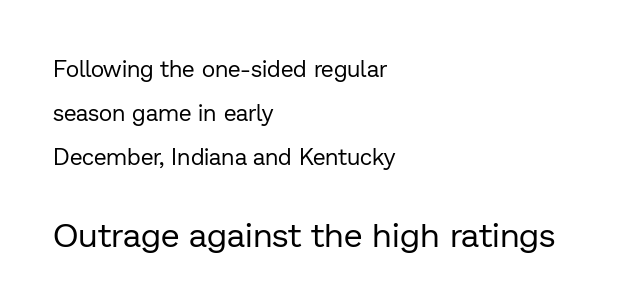
Q: Is the text bold? A: No.
Q: Is the text italic (slanted)? A: No, it is upright.
Q: Is the typeface a serif or a sans-serif typeface? A: Sans-serif.
Q: Is the text underlined? A: No.
Q: How is the paragraph aligned? A: Left-aligned.
Q: Is the spacing between letters normal or unusually wide? A: Normal.
Q: Is the spacing between lines tight, normal or loose? A: Loose.
Q: Which block of text is set in a larger size, the first (top) or the second (bottom)? A: The second (bottom) one.
Q: Width (condensed, normal, or wide)? A: Normal.
Q: Stroke contrast? A: Low.
Q: x-height? A: Medium.
Q: Monospaced? A: No.
